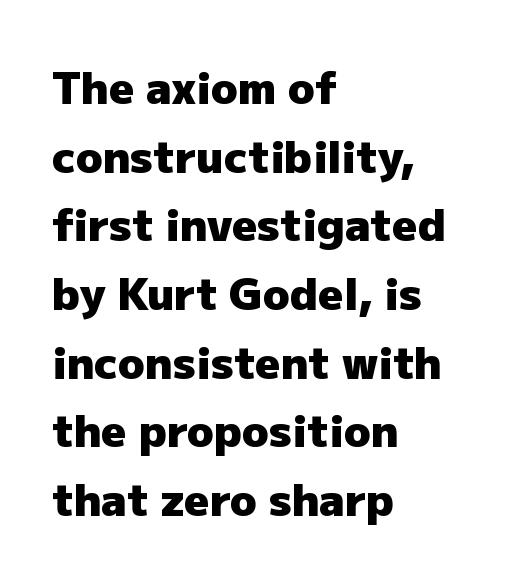
Do the characters align in a grid? No, the font is proportional. Ascenders rise straight up at ninety degrees. The letters are bold, with thick, heavy strokes. To sum up the face: it is a sans, with no serifs.
